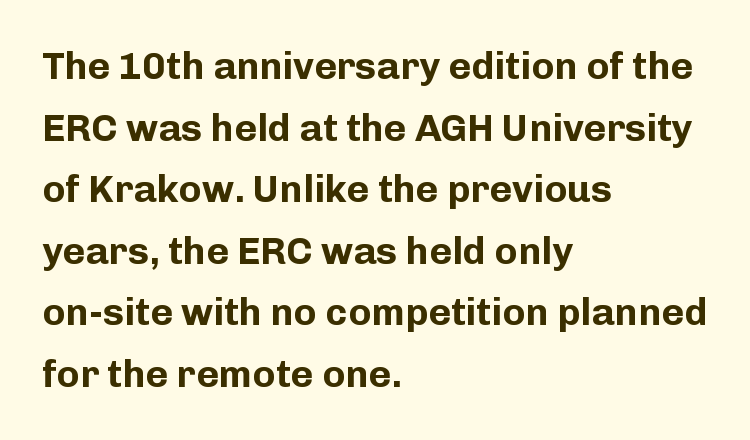
{"serif": "no", "italic": "no", "bold": "yes", "weight": "bold", "width": "normal", "stroke_contrast": "low", "x_height": "medium", "monospaced": "no", "underline": "no", "align": "left", "line_spacing": "normal", "line_spacing_ratio": 1.58, "letter_spacing": "normal", "letter_spacing_em": 0.0, "glyph_px": 39}
